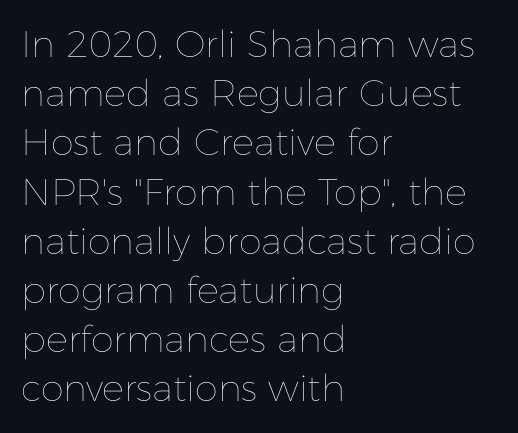
{"italic": "no", "bold": "no", "weight": "thin", "width": "normal", "stroke_contrast": "low", "x_height": "medium", "monospaced": "no", "underline": "no", "align": "left", "line_spacing": "normal", "line_spacing_ratio": 1.33, "letter_spacing": "normal", "letter_spacing_em": 0.0, "glyph_px": 37}
